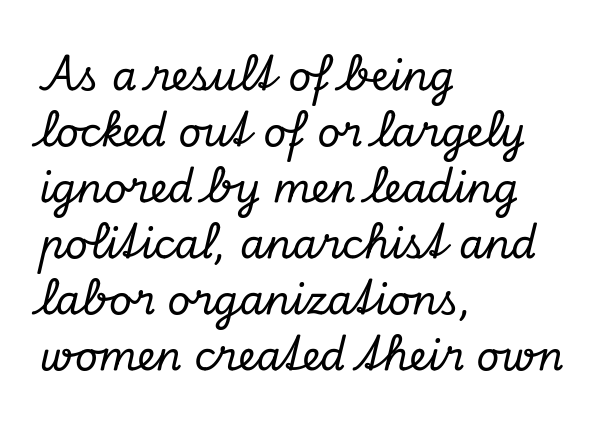
The image shows 40 px serif type, italic (leaning right); set left-aligned, normal line spacing (1.4x), normal letter spacing, not underlined; low stroke contrast and a small x-height.
